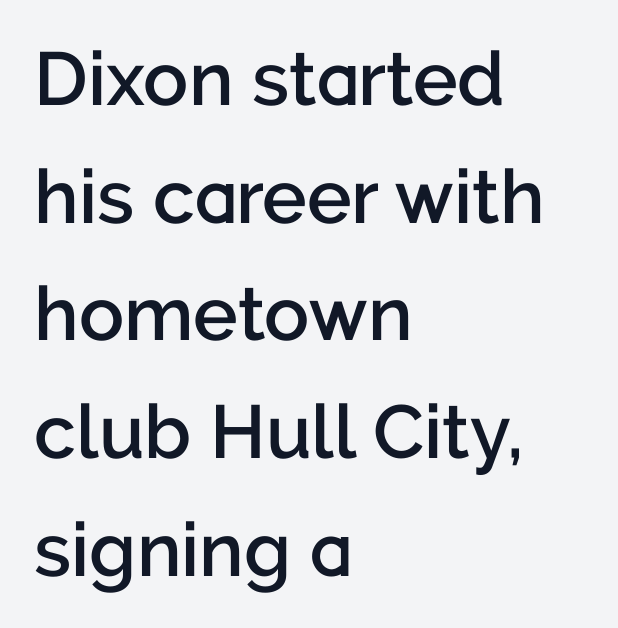
Proportional: the letters do not fall into vertical columns. A typesetter would label this face a sans. How are the letters spaced? Ordinarily, with no added tracking. Rows of type keep a routine distance in the vertical direction.
